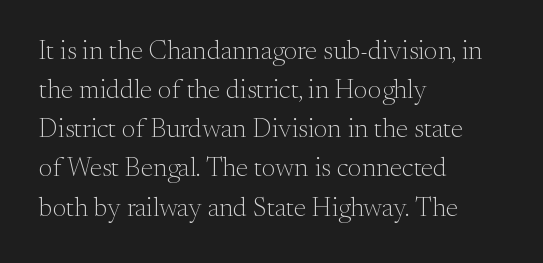
Default kerning and tracking; the words read as compact shapes. No heavy texture on the line: the type isn't bold. A roman cut, with each character standing at attention. Notice how the passage keeps a crisp vertical edge on the left only. Bare-footed words on every line.
